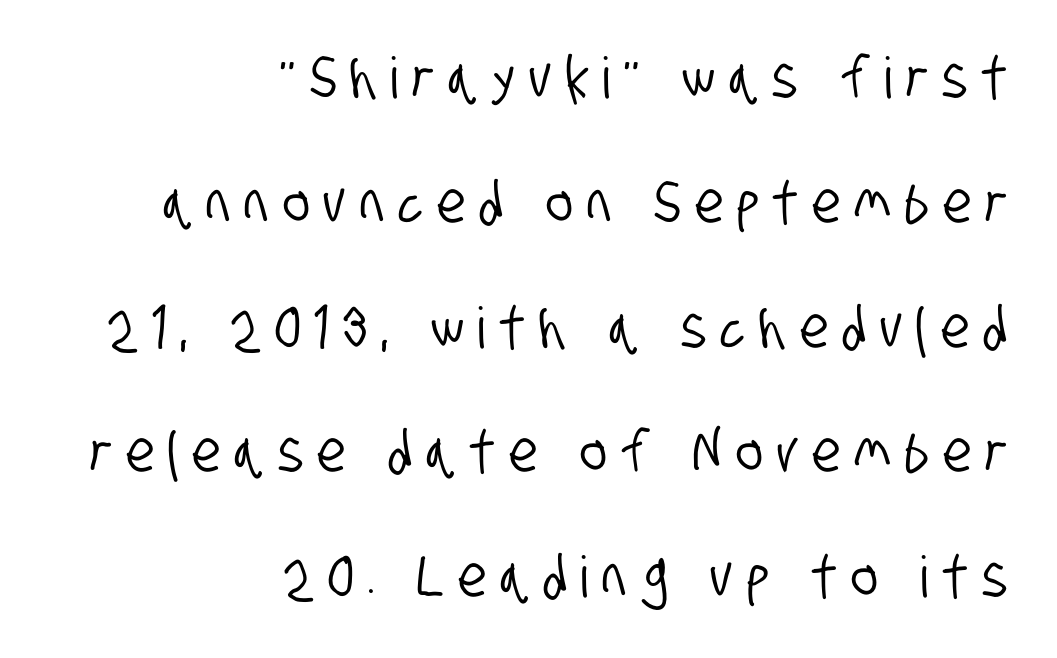
Baseline-to-baseline distance is far greater than the letter height. The specimen omits any rule beneath the text block's lines. Leftover space on each line is placed entirely before the opening word. Do the characters align in a grid? No, the font is proportional. Nothing sits at the stroke ends, so this counts as sans-serif. Does extra space separate the letters? Yes, quite a lot of it.
